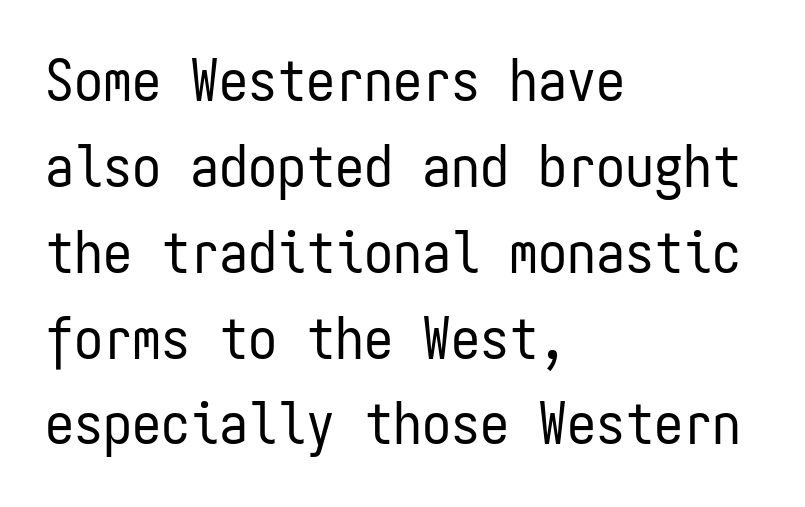
Q: Is the text bold? A: No.
Q: Is the text italic (slanted)? A: No, it is upright.
Q: Is the typeface a serif or a sans-serif typeface? A: Sans-serif.
Q: Is the text underlined? A: No.
Q: How is the paragraph aligned? A: Left-aligned.
Q: Is the spacing between letters normal or unusually wide? A: Normal.
Q: Is the spacing between lines tight, normal or loose? A: Normal.
Q: Width (condensed, normal, or wide)? A: Condensed.
Q: Stroke contrast? A: Low.
Q: x-height? A: Medium.
Q: Monospaced? A: Yes.
